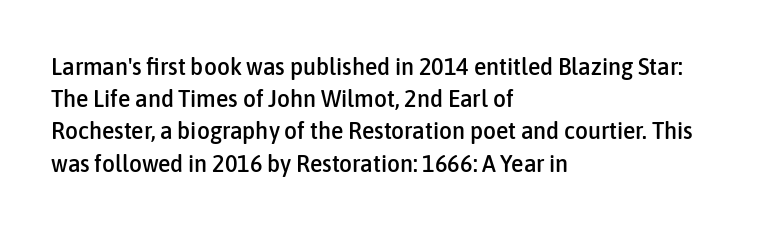
No italicization has been applied; the sample stays upright. This sample uses plain, unmodified letter spacing. Decoration check: the copy has no underline. The typesetter chose a ragged-right arrangement here. Interline gaps are of average width in this sample.
